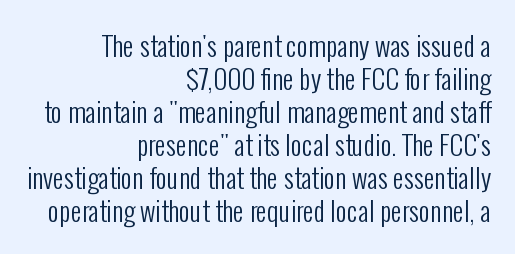
Q: Is the text bold? A: No.
Q: Is the text italic (slanted)? A: No, it is upright.
Q: Is the text underlined? A: No.
Q: How is the paragraph aligned? A: Right-aligned.
Q: Is the spacing between letters normal or unusually wide? A: Normal.
